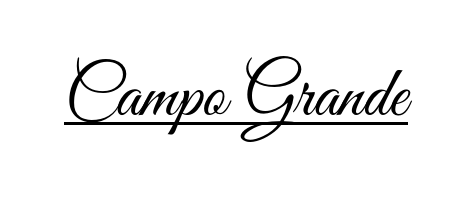
No extra tracking has been applied to these lines. No extra ink here — the face is not bold. The designer went with a sans here, leaving each stem footless. This sample has the flowing, uneven cadence of proportional lettering.
